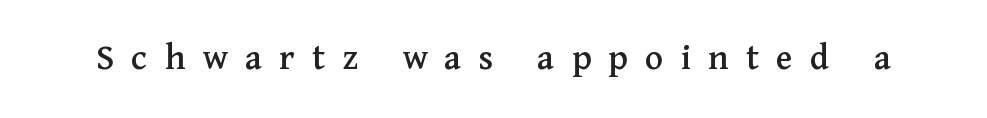
{"serif": "yes", "italic": "no", "width": "normal", "stroke_contrast": "medium", "x_height": "medium", "monospaced": "no", "underline": "no", "letter_spacing": "wide", "letter_spacing_em": 0.46, "glyph_px": 38}
